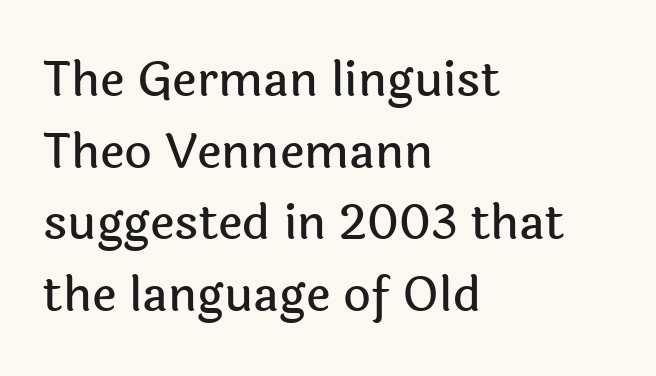
Q: Is the text italic (slanted)? A: No, it is upright.
Q: Is the typeface a serif or a sans-serif typeface? A: Sans-serif.
Q: Is the text underlined? A: No.
Q: How is the paragraph aligned? A: Left-aligned.
Q: Is the spacing between letters normal or unusually wide? A: Normal.
Q: Is the spacing between lines tight, normal or loose? A: Normal.
Q: Width (condensed, normal, or wide)? A: Normal.
Q: x-height? A: Medium.
Q: Monospaced? A: No.
